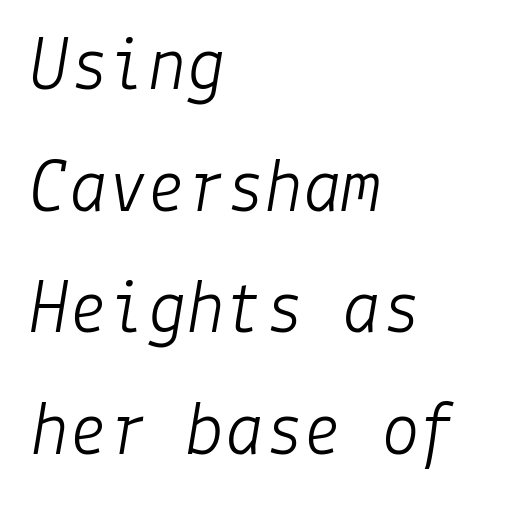
{"italic": "yes", "lean": "right", "slant_degrees": 9, "bold": "no", "weight": "light", "width": "normal", "stroke_contrast": "low", "x_height": "medium", "underline": "no", "align": "left", "line_spacing": "normal", "line_spacing_ratio": 1.56, "letter_spacing": "normal", "letter_spacing_em": 0.0, "glyph_px": 78}
